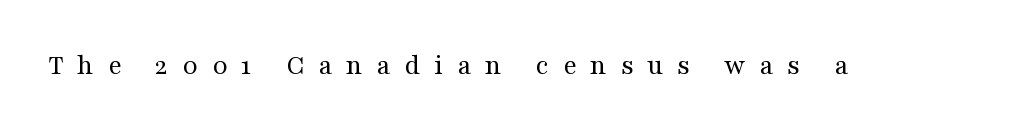
Q: Is the text bold? A: No.
Q: Is the text italic (slanted)? A: No, it is upright.
Q: Is the typeface a serif or a sans-serif typeface? A: Serif.
Q: Is the text underlined? A: No.
Q: Is the spacing between letters normal or unusually wide? A: Unusually wide.
Q: Width (condensed, normal, or wide)? A: Wide.
Q: Stroke contrast? A: Medium.
Q: x-height? A: Medium.
Q: Monospaced? A: No.
